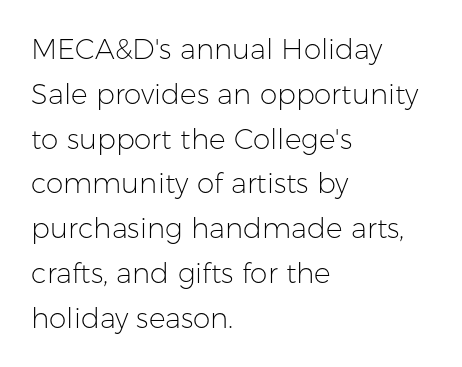
Q: Is the text bold? A: No.
Q: Is the text italic (slanted)? A: No, it is upright.
Q: Is the typeface a serif or a sans-serif typeface? A: Sans-serif.
Q: Is the text underlined? A: No.
Q: How is the paragraph aligned? A: Left-aligned.
Q: Is the spacing between letters normal or unusually wide? A: Normal.
Q: Is the spacing between lines tight, normal or loose? A: Normal.
Q: Width (condensed, normal, or wide)? A: Normal.
Q: Stroke contrast? A: Low.
Q: x-height? A: Medium.
Q: Monospaced? A: No.
